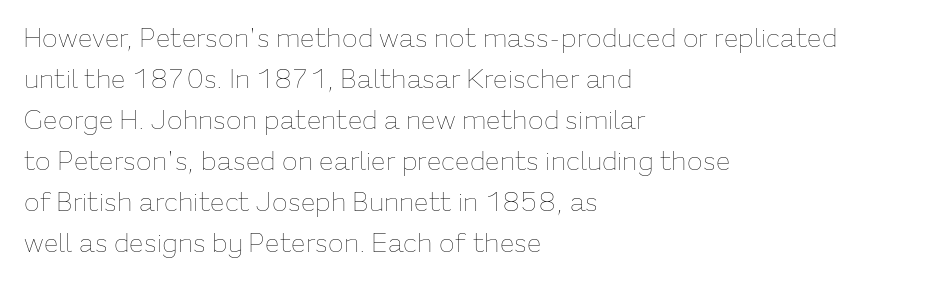
Q: Is the text bold? A: No.
Q: Is the text italic (slanted)? A: No, it is upright.
Q: Is the text underlined? A: No.
Q: How is the paragraph aligned? A: Left-aligned.
Q: Is the spacing between letters normal or unusually wide? A: Normal.
Q: Is the spacing between lines tight, normal or loose? A: Normal.
